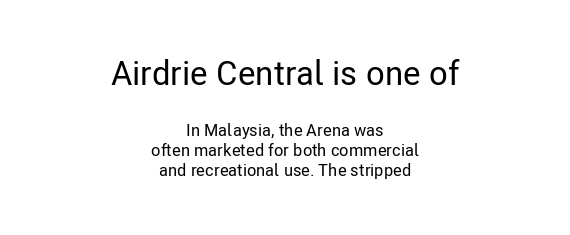
The image shows 34 px condensed sans-serif type, upright; set centered, line spacing 1.18x, normal letter spacing, not underlined; the first (top) block is 2.0x larger; low stroke contrast and a medium x-height.
